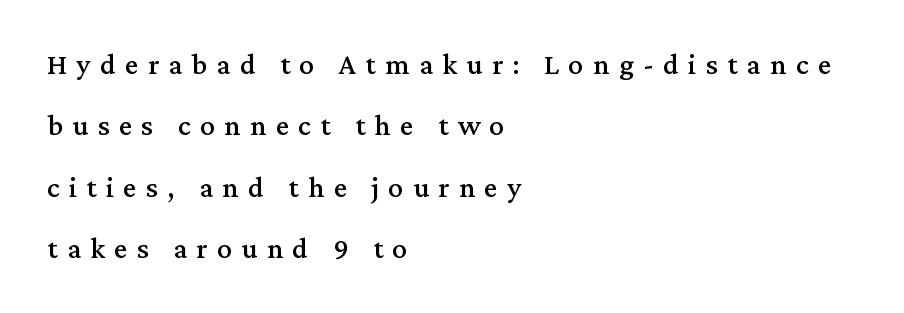
Airy leading. Upright lettering throughout. These lines stack with their left ends in a neat column. Students, note that the glyphs here are deliberately spaced far apart. The font family rendered here belongs to the serif group.
